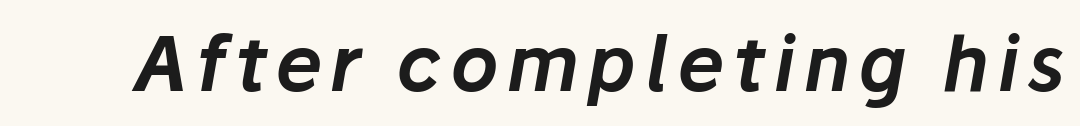
Q: Is the text italic (slanted)? A: Yes, it leans right by about 10 degrees.
Q: Is the text underlined? A: No.
Q: Width (condensed, normal, or wide)? A: Normal.
Q: Stroke contrast? A: Low.
Q: x-height? A: Medium.
Q: Monospaced? A: No.
